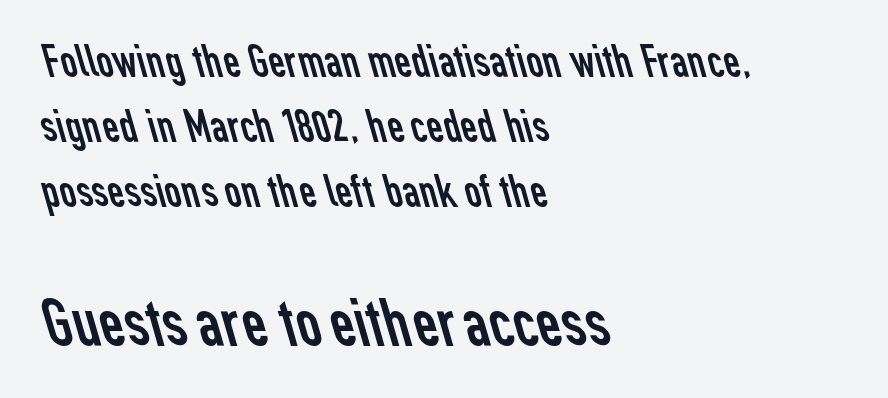
Q: Is the text bold? A: No.
Q: Is the typeface a serif or a sans-serif typeface? A: Sans-serif.
Q: Is the text underlined? A: No.
Q: How is the paragraph aligned? A: Left-aligned.
Q: Is the spacing between letters normal or unusually wide? A: Normal.
Q: Is the spacing between lines tight, normal or loose? A: Normal.
Q: Which block of text is set in a larger size, the first (top) or the second (bottom)? A: The second (bottom) one.
Q: Width (condensed, normal, or wide)? A: Normal.
Q: Stroke contrast? A: Low.
Q: x-height? A: Medium.
Q: Monospaced? A: No.
